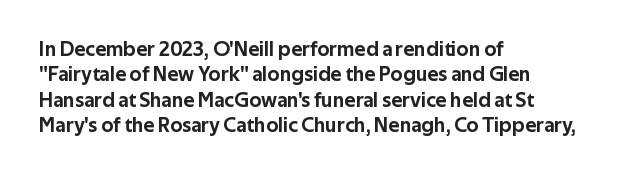
The image shows 21 px text type, upright; set left-aligned, line spacing 1.21x, normal letter spacing, not underlined.
